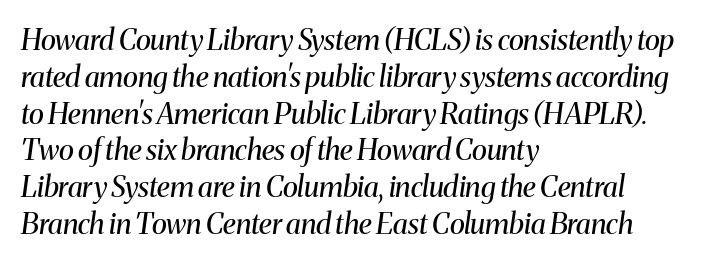
Q: Is the text bold? A: No.
Q: Is the text italic (slanted)? A: Yes, it leans right by about 8 degrees.
Q: Is the typeface a serif or a sans-serif typeface? A: Serif.
Q: Is the text underlined? A: No.
Q: How is the paragraph aligned? A: Left-aligned.
Q: Is the spacing between letters normal or unusually wide? A: Normal.
Q: Is the spacing between lines tight, normal or loose? A: Normal.
Q: Width (condensed, normal, or wide)? A: Normal.
Q: Stroke contrast? A: Medium.
Q: x-height? A: Medium.
Q: Monospaced? A: No.
